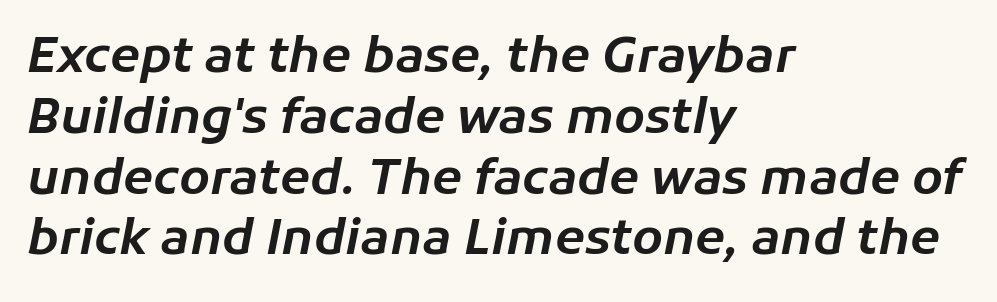
This sample uses an oblique cut, with every glyph tilted off the vertical. Underline: absent. What stands out about the letter spacing? Nothing — it is the standard amount. In CSS terms this would be text-align: left. Varying glyph widths throughout — classic text-font behaviour.
